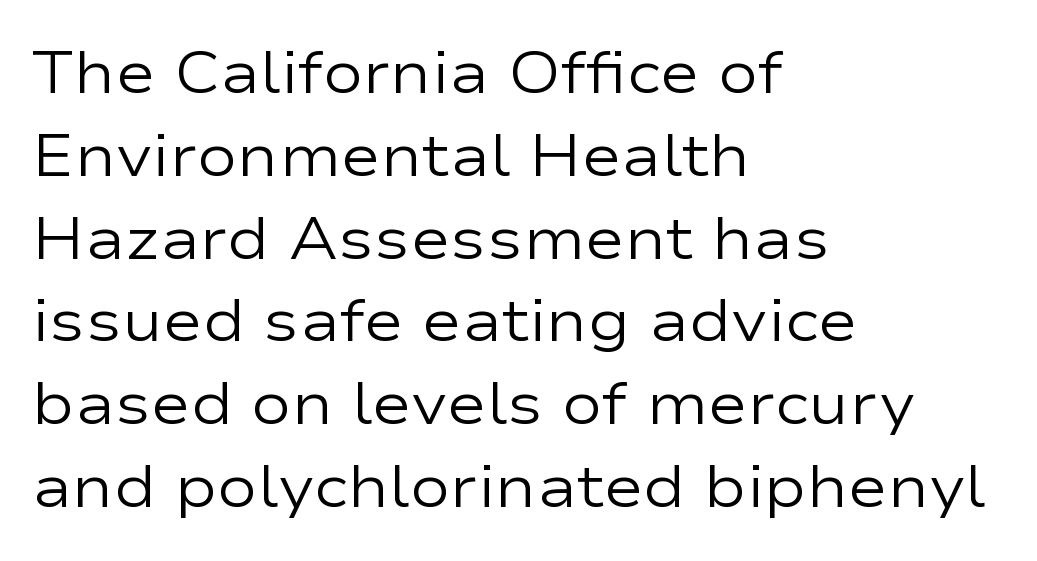
The image shows 60 px regular-weight, wide sans-serif type, upright; set left-aligned, normal line spacing (1.38x), normal letter spacing, not underlined; low stroke contrast and a medium x-height.
